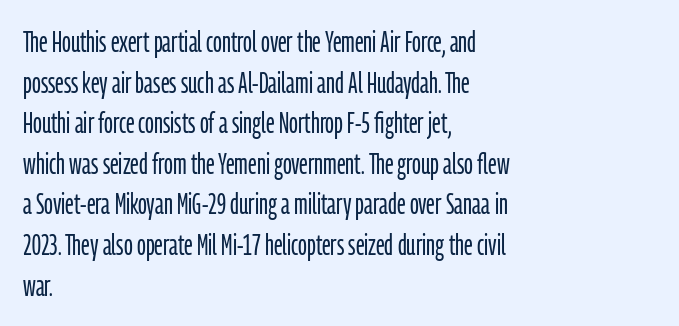
This sample is left-justified, so line endings fall wherever the words run out. On a weight scale, this lands at 450 or below. A typesetter would call this proportional, since set widths differ per character. The lettering holds an erect, upright posture throughout.
